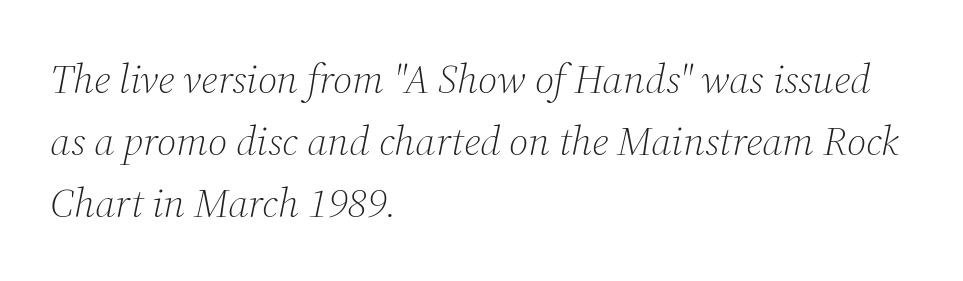
The face used here is rendered with its standard letterfit. The face used here is proportionally spaced, like ordinary book or web type. These glyphs show unthickened strokes, regular width or finer. Evenly set lines give the paragraph a standard silhouette. Decoration check: the copy has no underline.
